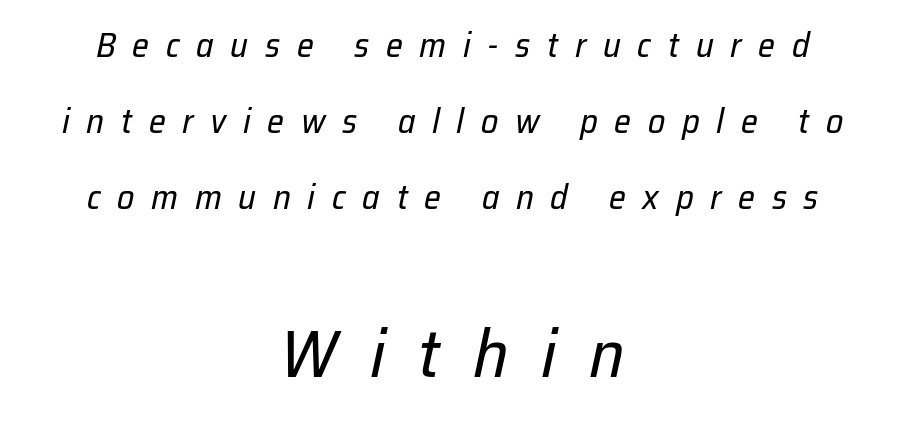
The image shows 67 px regular-weight type, italic (leaning right); set centered, loose line spacing (2.24x), unusually wide letter spacing (+0.49 em), not underlined; the second (bottom) block is 1.97x larger; low stroke contrast and a medium x-height.
